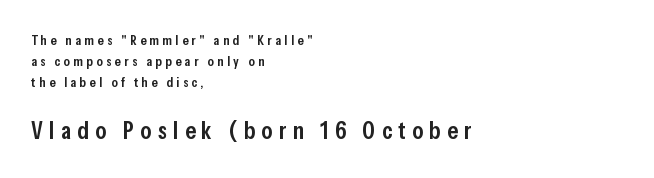
The image shows 25 px text type, upright; set left-aligned, normal line spacing (1.51x), unusually wide letter spacing (+0.25 em), not underlined; the second (bottom) block is 1.79x larger.
